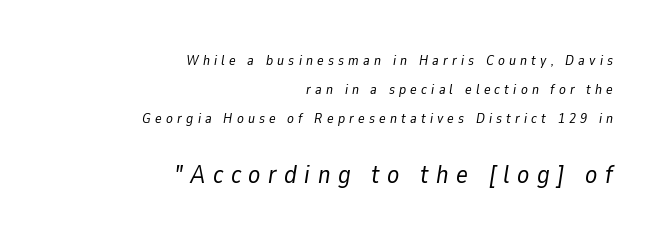
Q: Is the text bold? A: No.
Q: Is the text italic (slanted)? A: Yes, it leans right by about 9 degrees.
Q: Is the text underlined? A: No.
Q: How is the paragraph aligned? A: Right-aligned.
Q: Is the spacing between letters normal or unusually wide? A: Unusually wide.
Q: Is the spacing between lines tight, normal or loose? A: Loose.
Q: Which block of text is set in a larger size, the first (top) or the second (bottom)? A: The second (bottom) one.
